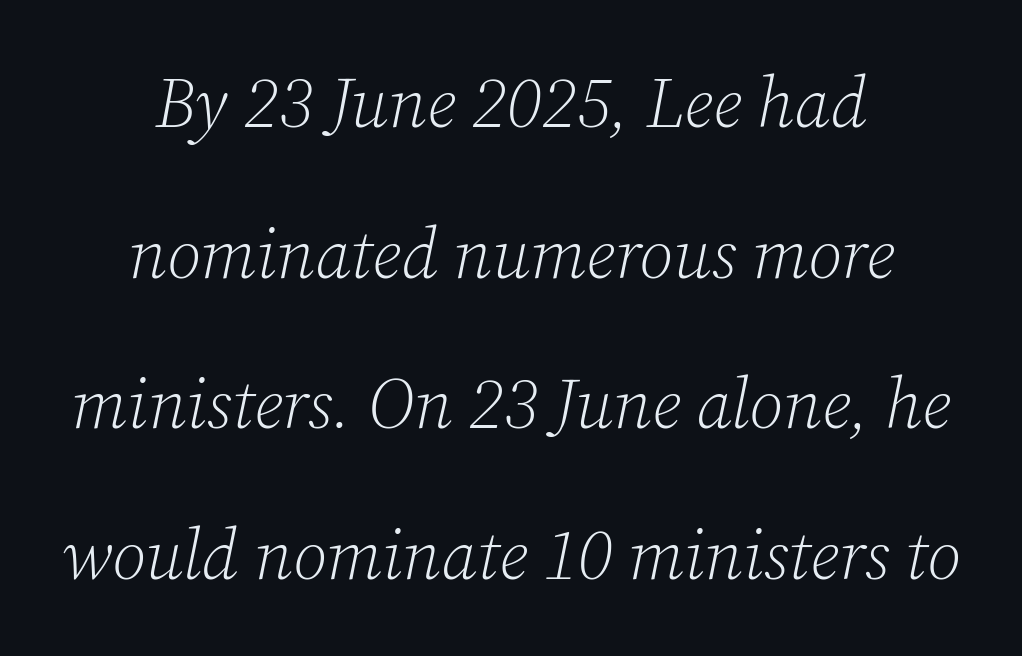
These lines are centered, leaving both edges ragged. Typographically, this falls in the serif category. Weight: regular or lighter. The glyphs look as if they've been sheared to an angle. Nothing unusual about the tracking: characters are spaced as the font intends.
